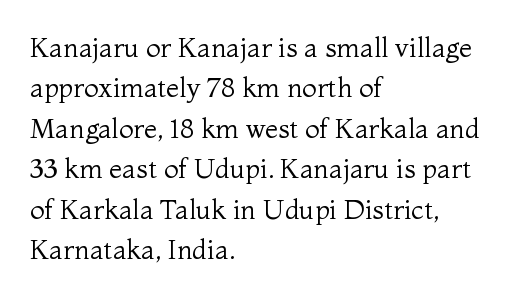
The passage shown stacks its lines at a standard gap. Students, note that the glyphs here touch the page at normal intervals. This reads as an unemphasized weight, regular at the heaviest. Typeset ragged right — the left edge is the straight one. No italicization has been applied; the sample stays upright.
